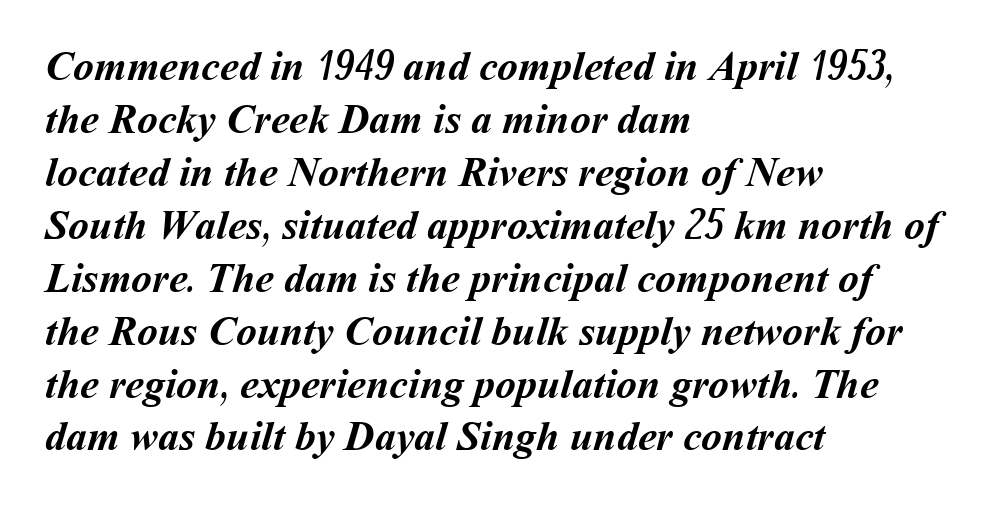
The ragged edge is on the right, which tells us the setting is flush left. This rendering features lettering with no underline. Students, this is bold: see how much ink each stroke carries. The rows are spaced the way most documents space them.
